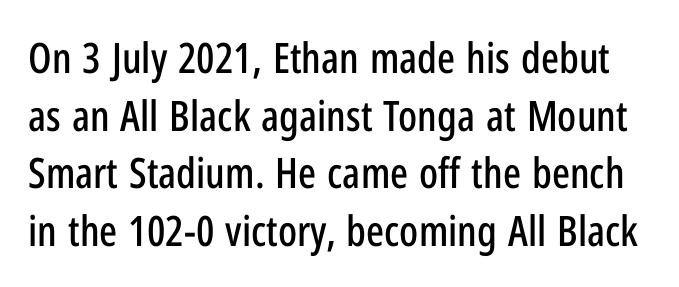
The image shows 42 px condensed sans-serif type, upright; set normal line spacing (1.37x), normal letter spacing, not underlined; low stroke contrast and a medium x-height.
